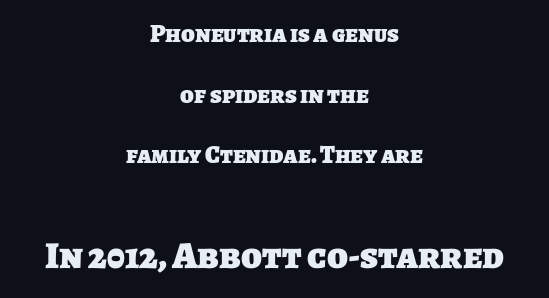
{"serif": "no", "bold": "yes", "weight": "heavy", "width": "normal", "stroke_contrast": "low", "x_height": "large", "monospaced": "no", "underline": "no", "align": "center", "line_spacing": "loose", "line_spacing_ratio": 2.43, "letter_spacing": "normal", "letter_spacing_em": 0.0, "larger_block": "second", "size_ratio": 1.52, "glyph_px": 38}
